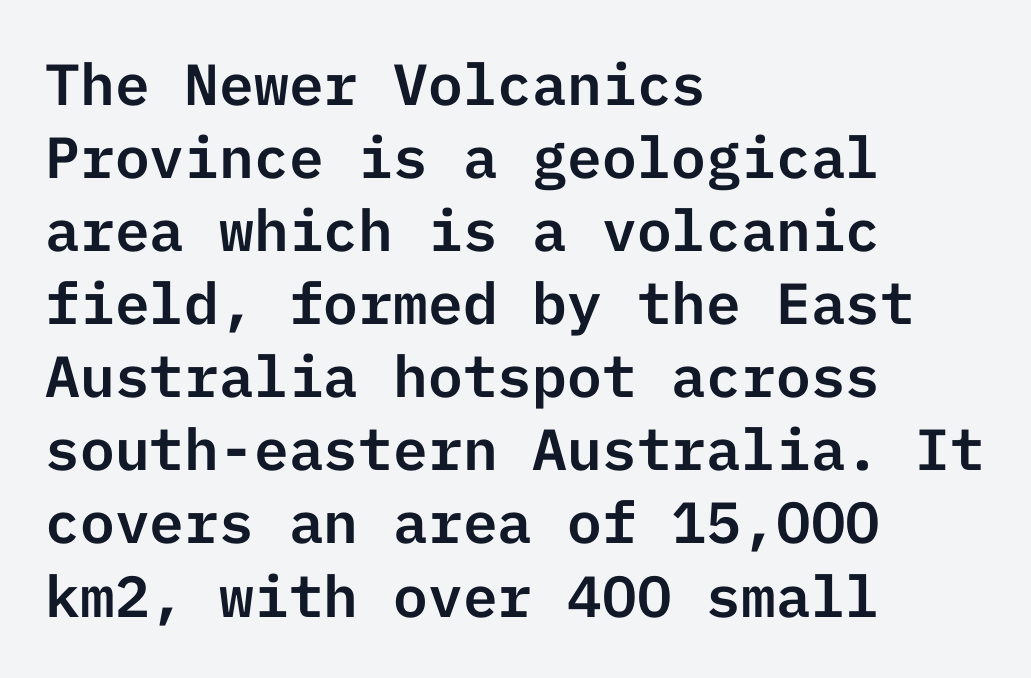
This is roman type, the default non-slanted kind. The lines in this sample share a left origin and differ only in where they stop. The letterforms sit shoulder to shoulder at normal distance. Does the type have serifs? No, each stem ends abruptly.
